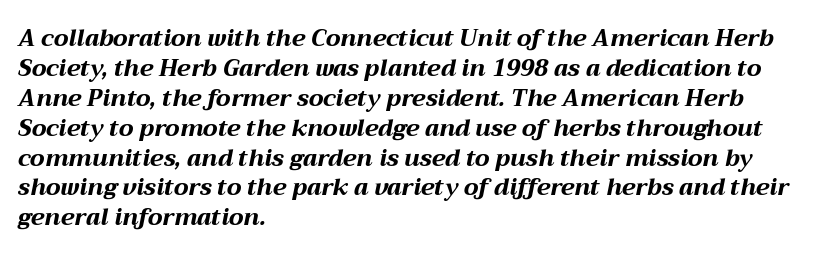
{"italic": "yes", "lean": "right", "slant_degrees": 12, "bold": "yes", "underline": "no", "align": "left", "line_spacing": "normal", "line_spacing_ratio": 1.3, "letter_spacing": "normal", "letter_spacing_em": 0.0, "glyph_px": 23}
